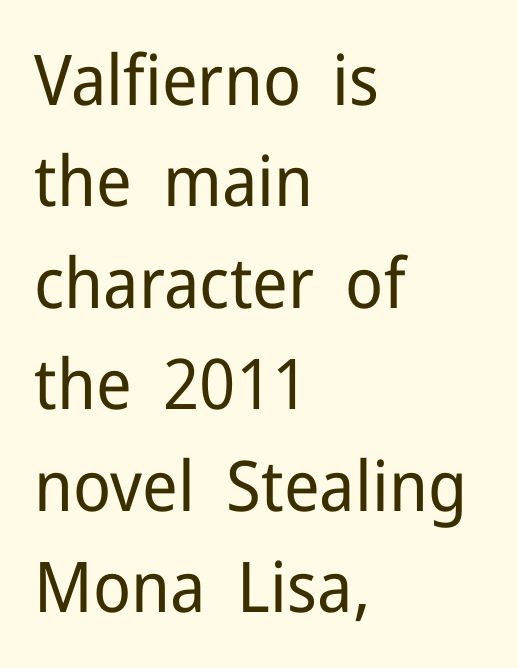
The image shows 70 px regular-weight sans-serif type, upright; set left-aligned, normal line spacing (1.45x), normal letter spacing, not underlined; low stroke contrast and a medium x-height.
